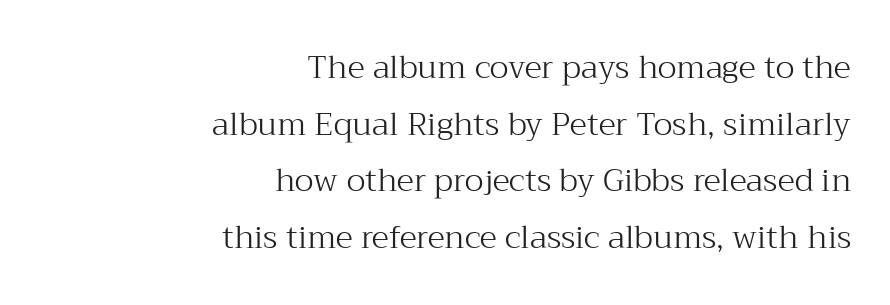
Which margin do the lines hug? The right one — the left edge is uneven. The line texture is even and compact thanks to regular tracking. In terms of letterform style, serifs are clearly present. These lines are rendered in a variable-pitch font.
